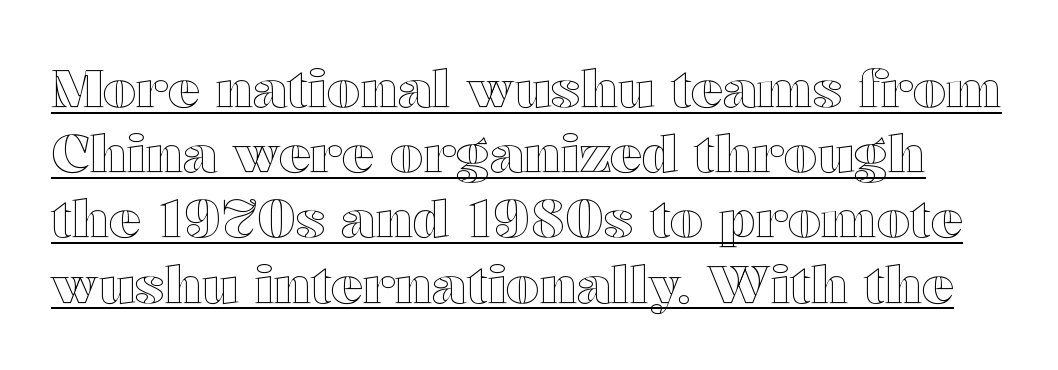
The image shows 53 px wide type, upright; set line spacing 1.23x, normal letter spacing, underlined; a medium x-height.
